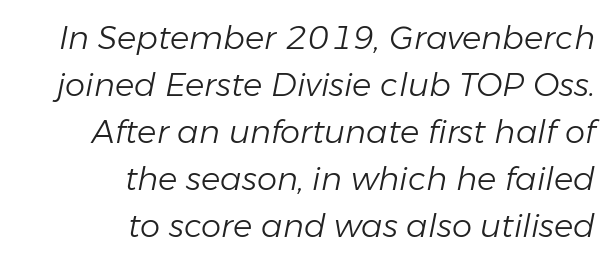
The image shows 32 px light type, italic (leaning right); set right-aligned, normal line spacing (1.47x), normal letter spacing, not underlined; low stroke contrast and a medium x-height.
